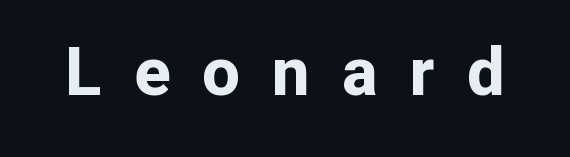
Q: Is the text bold? A: Yes.
Q: Is the text italic (slanted)? A: No, it is upright.
Q: Is the typeface a serif or a sans-serif typeface? A: Sans-serif.
Q: Is the text underlined? A: No.
Q: Is the spacing between letters normal or unusually wide? A: Unusually wide.
Q: Width (condensed, normal, or wide)? A: Normal.
Q: Stroke contrast? A: Low.
Q: x-height? A: Medium.
Q: Monospaced? A: No.
